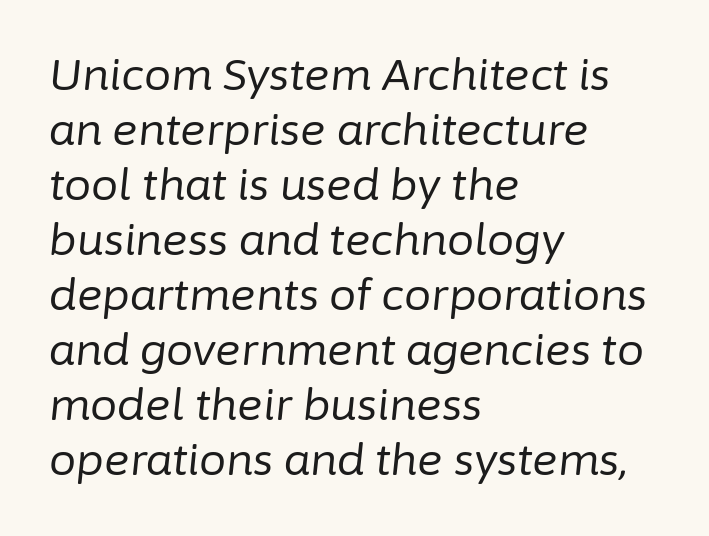
Q: Is the text bold? A: No.
Q: Is the text italic (slanted)? A: Yes, it leans right by about 6 degrees.
Q: Is the text underlined? A: No.
Q: How is the paragraph aligned? A: Left-aligned.
Q: Is the spacing between letters normal or unusually wide? A: Normal.
Q: Is the spacing between lines tight, normal or loose? A: Normal.
Q: Width (condensed, normal, or wide)? A: Normal.
Q: Stroke contrast? A: Low.
Q: x-height? A: Medium.
Q: Monospaced? A: No.
